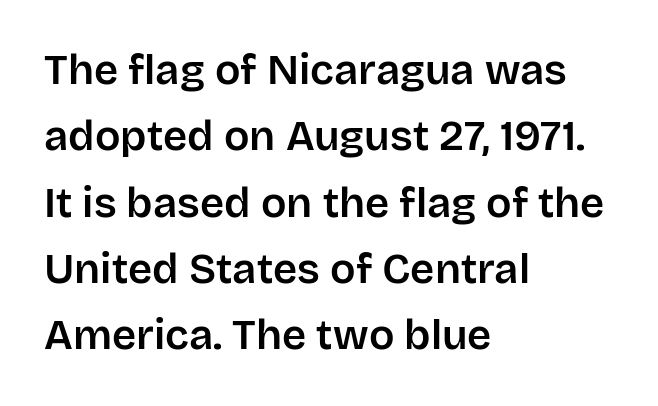
The image shows 42 px sans-serif type, upright; set left-aligned, normal line spacing (1.58x), normal letter spacing, not underlined; low stroke contrast and a large x-height.
